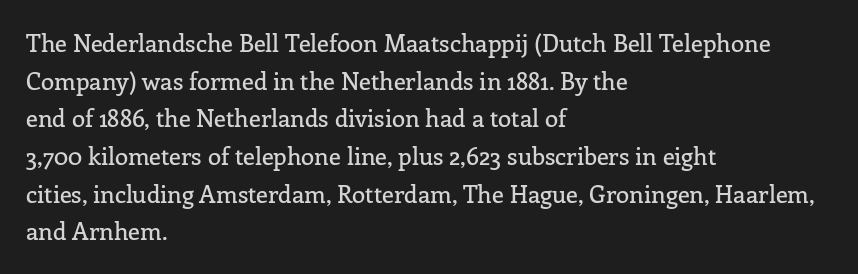
Q: Is the text italic (slanted)? A: No, it is upright.
Q: Is the text underlined? A: No.
Q: How is the paragraph aligned? A: Left-aligned.
Q: Is the spacing between letters normal or unusually wide? A: Normal.
Q: Is the spacing between lines tight, normal or loose? A: Normal.
